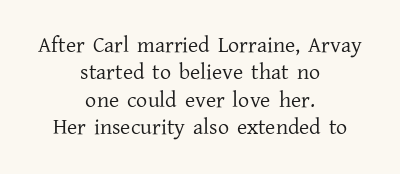
{"italic": "no", "bold": "no", "underline": "no", "align": "center", "line_spacing": "normal", "line_spacing_ratio": 1.25, "letter_spacing": "normal", "letter_spacing_em": 0.0, "glyph_px": 22}
